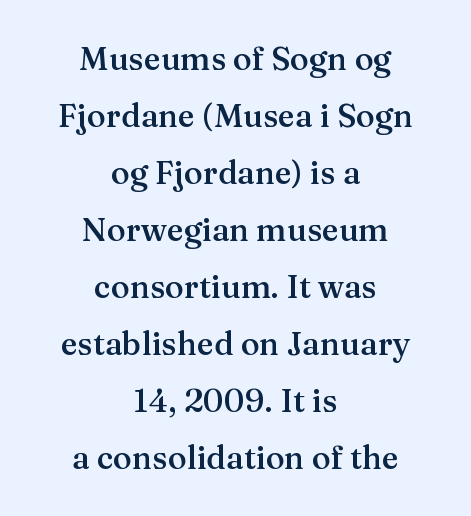
Typeset on center — no edge is straight. The gap between lines stays unmarked. This rendering employs a face with finishing strokes, i.e., a serif. Letter spacing: default. The font's upright variant was chosen for this text. Here the designer chose a conventional face with non-uniform glyph widths.
